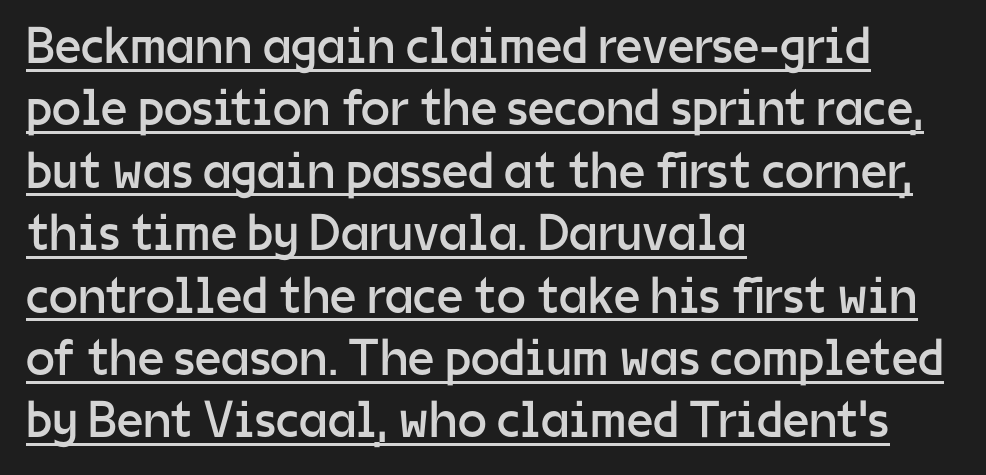
Standard letterfit; no display-style spreading of the glyphs. Where is the straight margin? On the left. Stems here are at most as thick as an everyday book face. This rendering employs a face without finishing strokes, i.e., a sans-serif.
